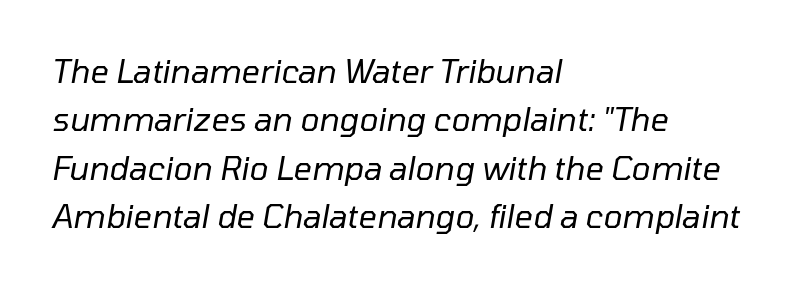
{"italic": "yes", "lean": "right", "slant_degrees": 10, "bold": "no", "weight": "regular", "width": "normal", "stroke_contrast": "low", "x_height": "medium", "monospaced": "no", "underline": "no", "align": "left", "line_spacing": "normal", "line_spacing_ratio": 1.51, "letter_spacing": "normal", "letter_spacing_em": 0.0, "glyph_px": 32}
